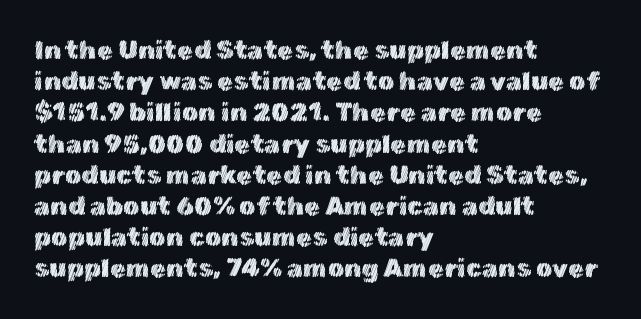
The passage is arranged the way most books set body copy — flush left. This is the regular roman posture of the typeface. The rendering keeps characters at their native spacing. Honestly, there is no underline to notice here at all.
